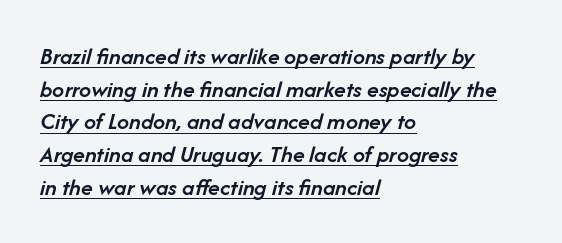
The image shows 24 px text type, italic (leaning right); set left-aligned, normal line spacing (1.36x), normal letter spacing, underlined.
